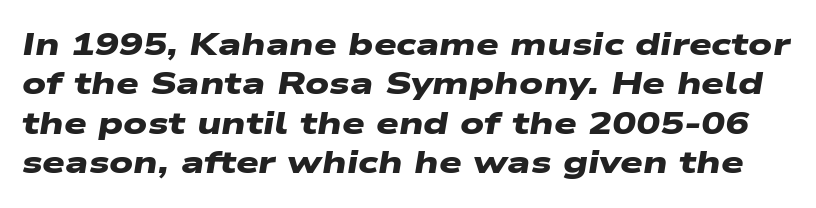
The image shows 32 px heavy, wide sans-serif type; set line spacing 1.23x, normal letter spacing, not underlined; low stroke contrast and a medium x-height.
